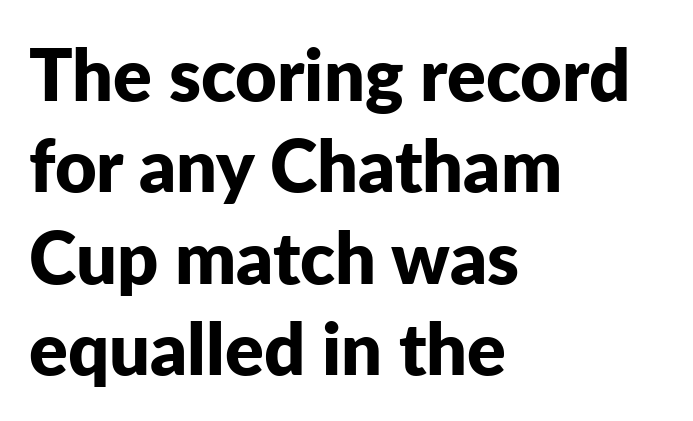
{"serif": "no", "italic": "no", "bold": "yes", "weight": "bold", "width": "normal", "stroke_contrast": "low", "x_height": "medium", "monospaced": "no", "underline": "no", "align": "left", "line_spacing": "normal", "line_spacing_ratio": 1.27, "letter_spacing": "normal", "letter_spacing_em": 0.0, "glyph_px": 72}
